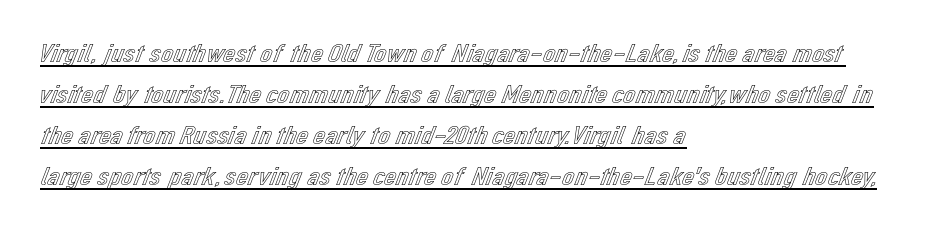
Q: Is the text italic (slanted)? A: Yes.
Q: Is the text underlined? A: Yes.
Q: How is the paragraph aligned? A: Left-aligned.
Q: Is the spacing between letters normal or unusually wide? A: Normal.
Q: Is the spacing between lines tight, normal or loose? A: Normal.
